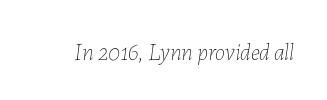
{"italic": "yes", "lean": "right", "slant_degrees": 7, "bold": "no", "underline": "no", "letter_spacing": "normal", "letter_spacing_em": 0.0, "glyph_px": 23}
